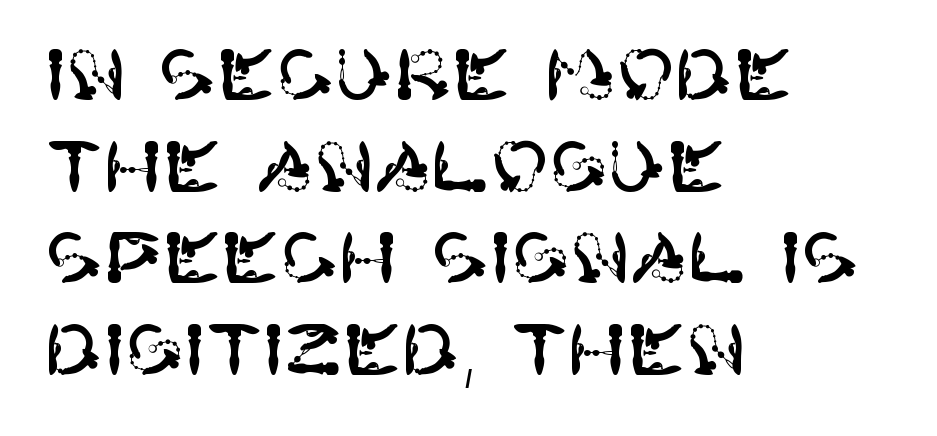
Q: Is the text italic (slanted)? A: No, it is upright.
Q: Is the typeface a serif or a sans-serif typeface? A: Sans-serif.
Q: Is the text underlined? A: No.
Q: How is the paragraph aligned? A: Left-aligned.
Q: Is the spacing between letters normal or unusually wide? A: Normal.
Q: Is the spacing between lines tight, normal or loose? A: Normal.
Q: Width (condensed, normal, or wide)? A: Normal.
Q: Stroke contrast? A: High.
Q: x-height? A: Large.
